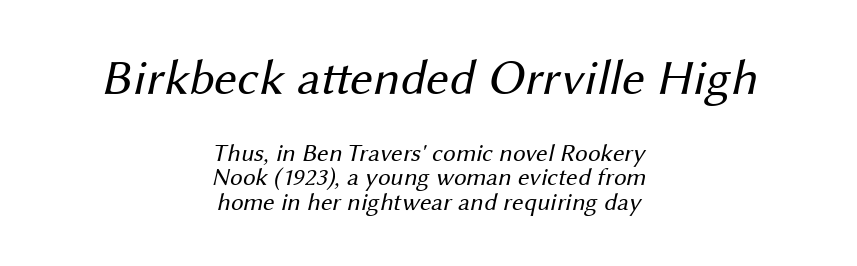
Quick note: interline space is minimal. These lines are composed in type without serifs. This rendering uses center alignment, leaving both contours irregular but symmetric. This sample uses plain, unmodified letter spacing.
